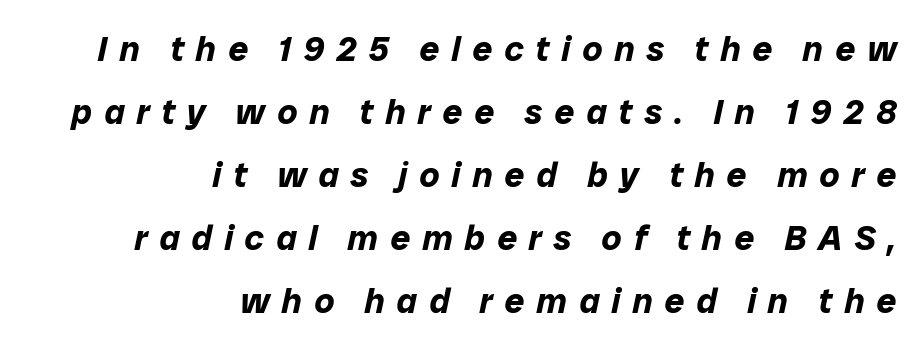
{"italic": "yes", "lean": "right", "slant_degrees": 12, "bold": "yes", "weight": "bold", "width": "normal", "stroke_contrast": "low", "x_height": "medium", "monospaced": "no", "underline": "no", "align": "right", "line_spacing_ratio": 1.8, "letter_spacing": "wide", "letter_spacing_em": 0.34, "glyph_px": 35}
